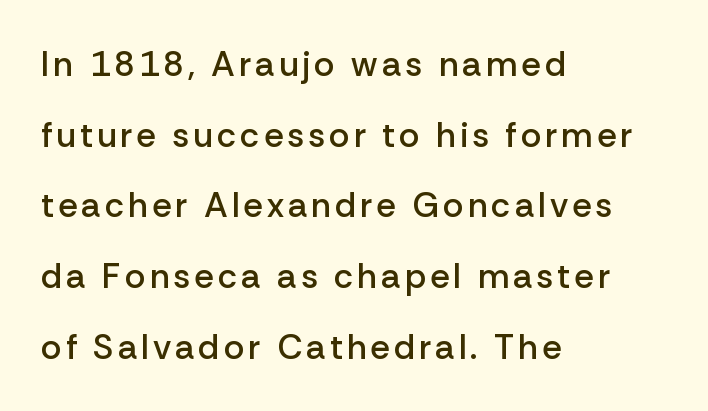
{"serif": "no", "italic": "no", "bold": "semi", "weight": "semibold", "width": "normal", "stroke_contrast": "low", "x_height": "medium", "monospaced": "no", "underline": "no", "align": "left", "line_spacing": "loose", "line_spacing_ratio": 2.02, "glyph_px": 35}
